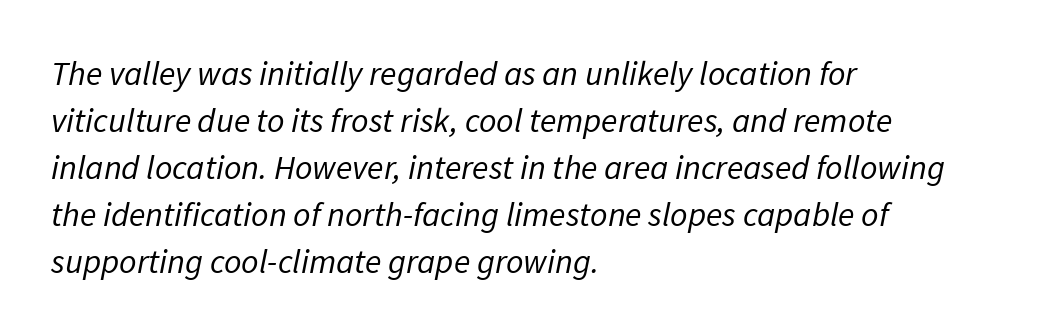
{"serif": "no", "bold": "no", "weight": "regular", "width": "normal", "stroke_contrast": "low", "x_height": "medium", "monospaced": "no", "underline": "no", "align": "left", "line_spacing": "normal", "line_spacing_ratio": 1.38, "letter_spacing": "normal", "letter_spacing_em": 0.0, "glyph_px": 34}
